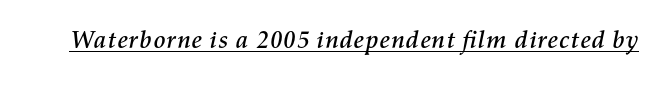
The image shows 25 px text type, italic (leaning right); set normal letter spacing, underlined.
